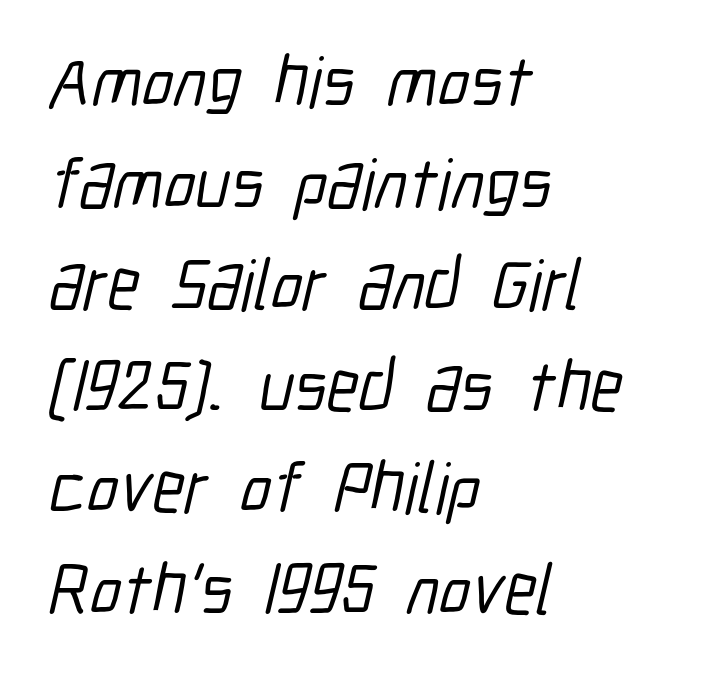
Q: Is the typeface a serif or a sans-serif typeface? A: Sans-serif.
Q: Is the text underlined? A: No.
Q: How is the paragraph aligned? A: Left-aligned.
Q: Is the spacing between letters normal or unusually wide? A: Normal.
Q: Is the spacing between lines tight, normal or loose? A: Normal.
Q: Width (condensed, normal, or wide)? A: Condensed.
Q: Stroke contrast? A: Low.
Q: x-height? A: Medium.
Q: Monospaced? A: No.
